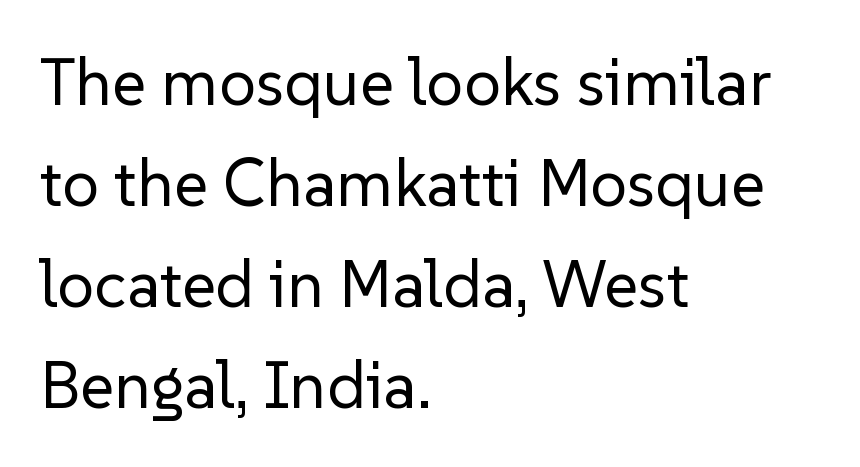
The image shows 66 px regular-weight sans-serif type, upright; set left-aligned, normal line spacing (1.53x), normal letter spacing, not underlined; low stroke contrast and a medium x-height.
